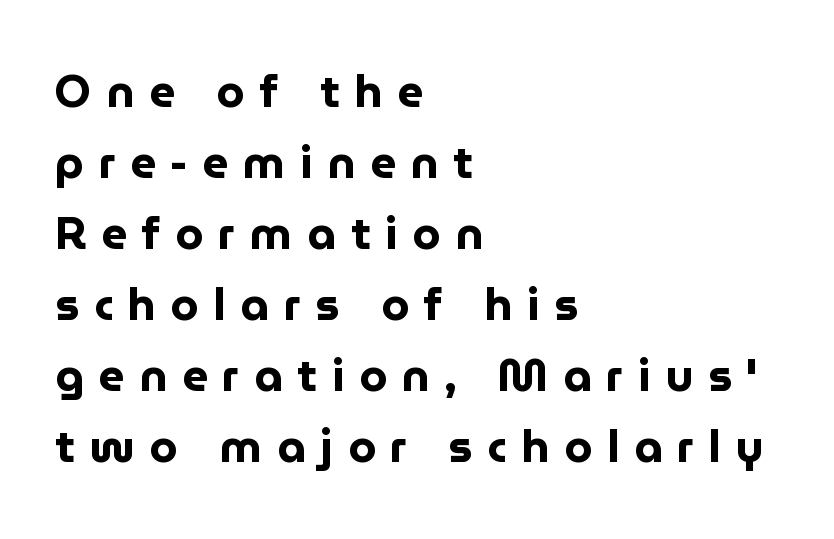
The image shows 45 px bold sans-serif type, upright; set left-aligned, normal line spacing (1.58x), unusually wide letter spacing (+0.33 em), not underlined; low stroke contrast and a medium x-height.
